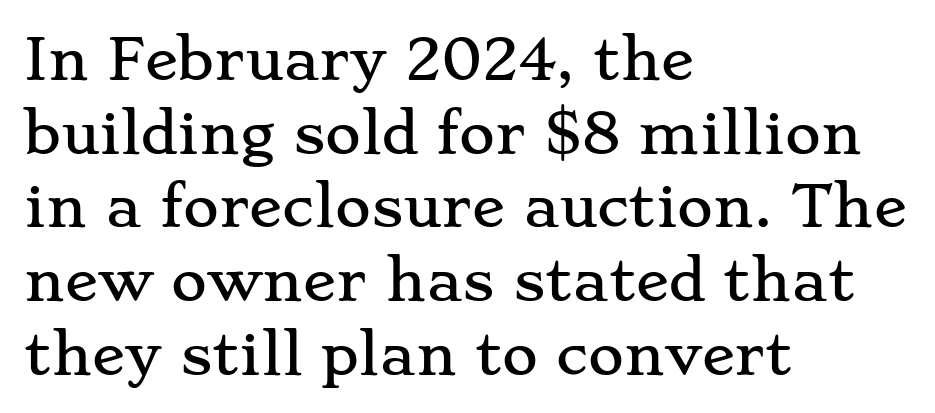
The image shows 55 px wide serif type, upright; set left-aligned, normal line spacing (1.34x), normal letter spacing, not underlined; low stroke contrast and a small x-height.
